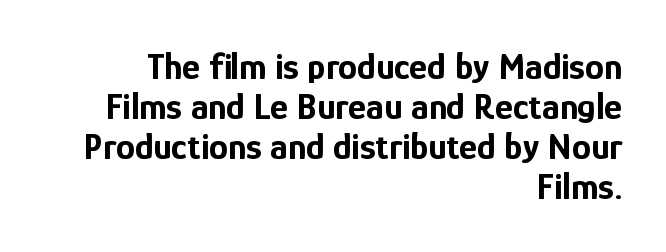
The image shows 38 px bold, condensed sans-serif type, upright; set right-aligned, tight line spacing (1.05x), normal letter spacing, not underlined; low stroke contrast and a medium x-height.
